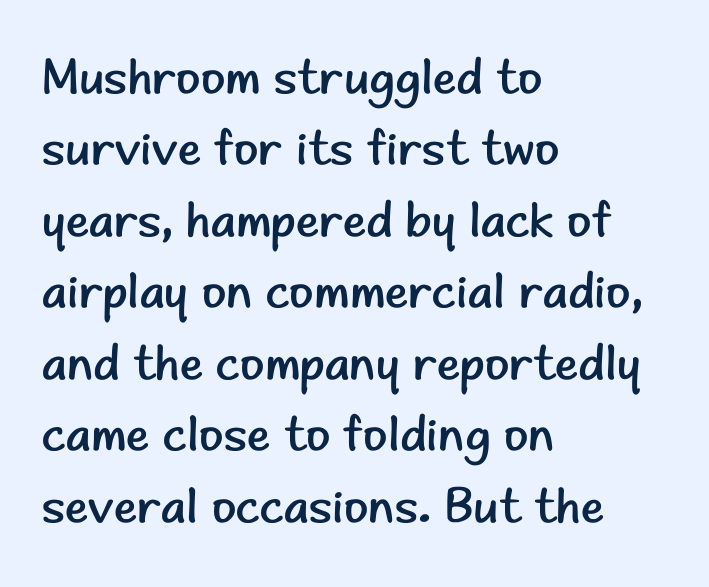
Q: Is the text bold? A: No.
Q: Is the text italic (slanted)? A: No, it is upright.
Q: Is the typeface a serif or a sans-serif typeface? A: Sans-serif.
Q: Is the text underlined? A: No.
Q: How is the paragraph aligned? A: Left-aligned.
Q: Is the spacing between letters normal or unusually wide? A: Normal.
Q: Is the spacing between lines tight, normal or loose? A: Normal.
Q: Width (condensed, normal, or wide)? A: Normal.
Q: Stroke contrast? A: Low.
Q: x-height? A: Small.
Q: Monospaced? A: No.
